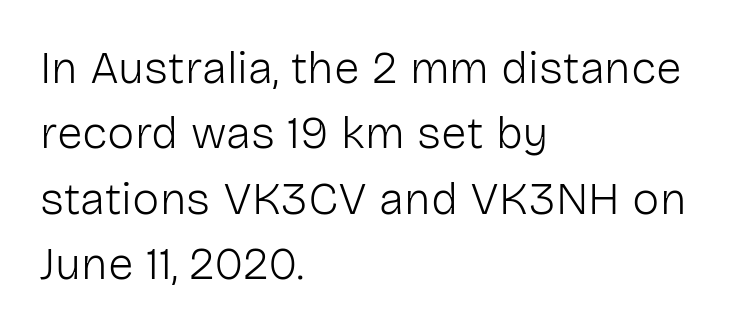
{"serif": "no", "italic": "no", "bold": "no", "weight": "light", "width": "normal", "stroke_contrast": "low", "x_height": "medium", "monospaced": "no", "underline": "no", "align": "left", "line_spacing": "normal", "line_spacing_ratio": 1.42, "letter_spacing": "normal", "letter_spacing_em": 0.0, "glyph_px": 46}
